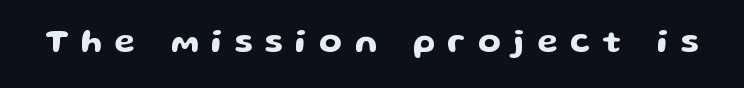
The image shows 33 px wide sans-serif type, upright; set unusually wide letter spacing (+0.38 em), not underlined; low stroke contrast and a medium x-height.
